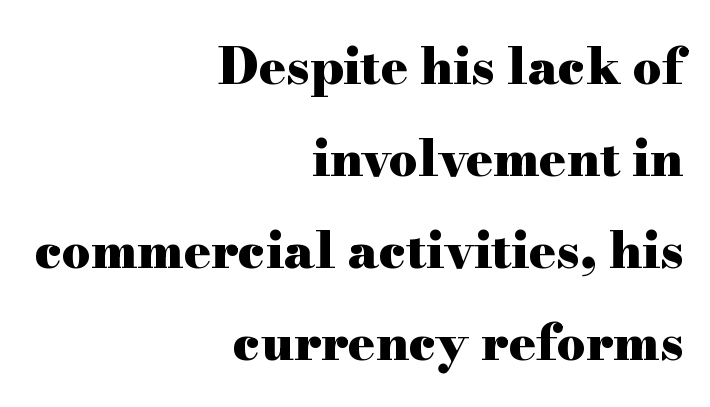
{"serif": "yes", "italic": "no", "bold": "yes", "weight": "heavy", "width": "wide", "stroke_contrast": "high", "x_height": "small", "monospaced": "no", "underline": "no", "align": "right", "line_spacing_ratio": 1.84, "letter_spacing": "normal", "letter_spacing_em": 0.0, "glyph_px": 50}
